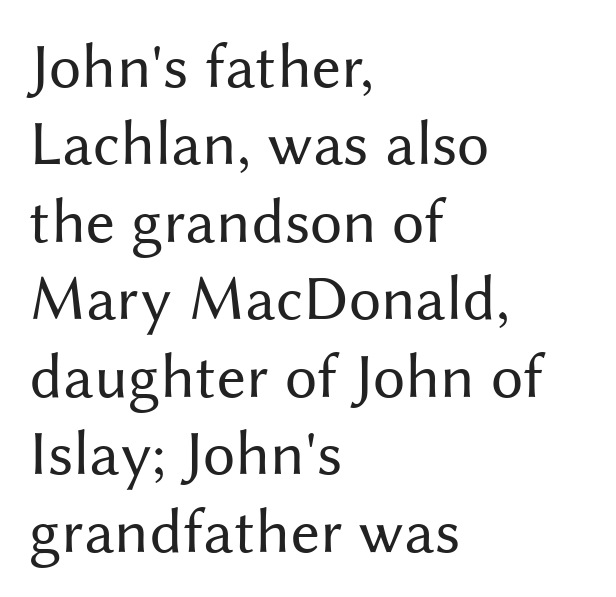
Q: Is the text bold? A: No.
Q: Is the text italic (slanted)? A: No, it is upright.
Q: Is the typeface a serif or a sans-serif typeface? A: Sans-serif.
Q: Is the text underlined? A: No.
Q: How is the paragraph aligned? A: Left-aligned.
Q: Is the spacing between letters normal or unusually wide? A: Normal.
Q: Width (condensed, normal, or wide)? A: Normal.
Q: Stroke contrast? A: Medium.
Q: x-height? A: Medium.
Q: Monospaced? A: No.
